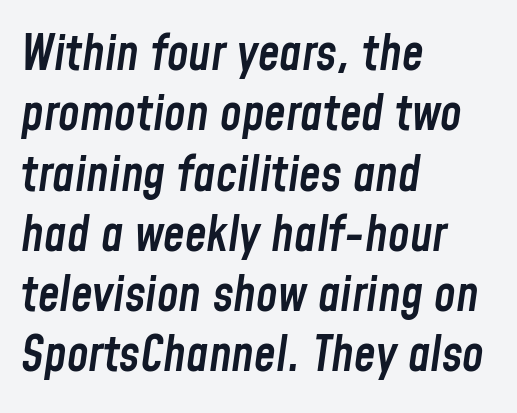
The image shows 49 px semibold, condensed type, italic (leaning right); set left-aligned, line spacing 1.23x, normal letter spacing, not underlined; low stroke contrast and a medium x-height.
